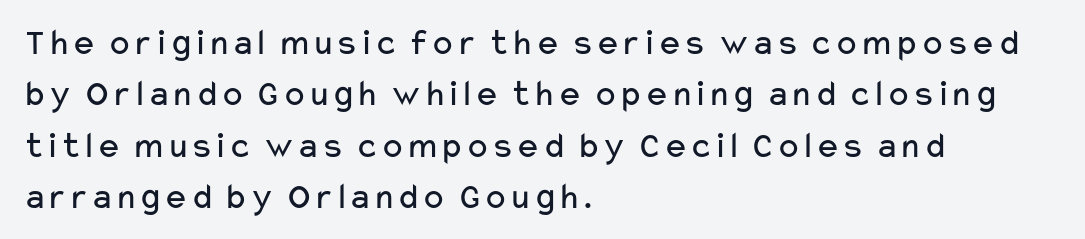
{"serif": "no", "italic": "no", "bold": "no", "weight": "regular", "width": "wide", "stroke_contrast": "low", "x_height": "medium", "monospaced": "no", "underline": "no", "align": "left", "line_spacing": "normal", "line_spacing_ratio": 1.35, "letter_spacing": "normal", "letter_spacing_em": 0.0, "glyph_px": 38}
